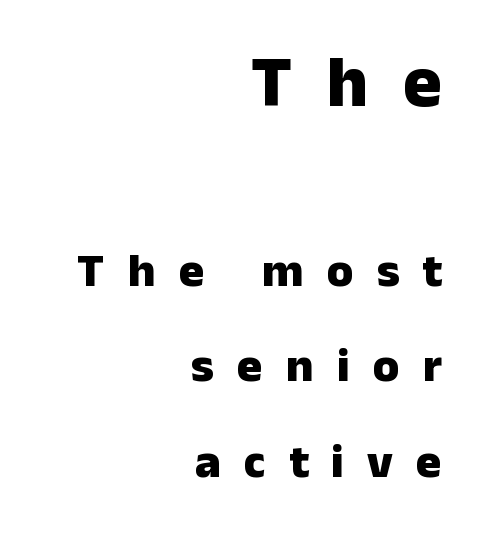
The letters stand straight up with perfectly vertical stems. The line-height multiplier appears high, well above default. To sum up the face: it is a sans, with no serifs. Is the block centered? No — it sits flush against the right margin. The words here are not underlined. Students, this is bold: see how much ink each stroke carries.
